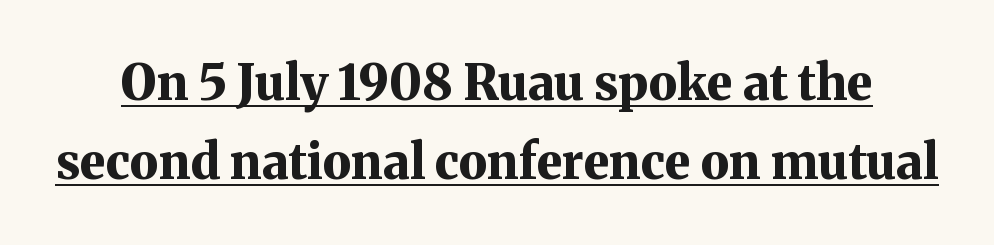
The image shows 49 px bold serif type, upright; set normal line spacing (1.62x), normal letter spacing, underlined; medium stroke contrast and a medium x-height.
